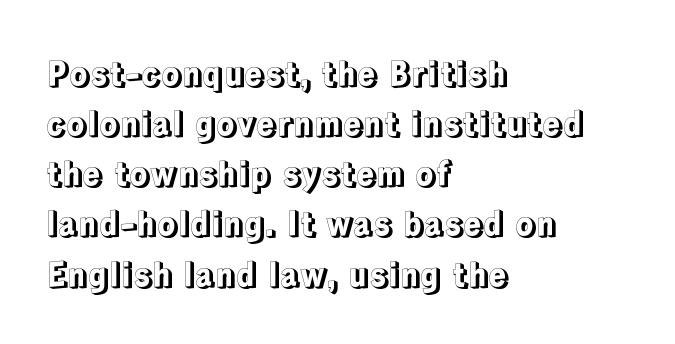
The image shows 33 px text type, upright; set left-aligned, normal line spacing (1.52x), normal letter spacing, not underlined; a medium x-height.
